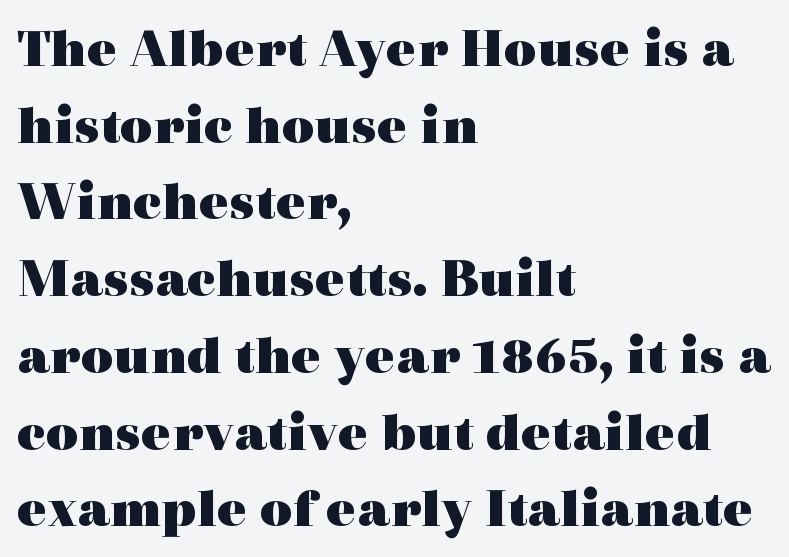
The image shows 56 px heavy, wide serif type, upright; set left-aligned, normal line spacing (1.37x), normal letter spacing, not underlined; a medium x-height.
